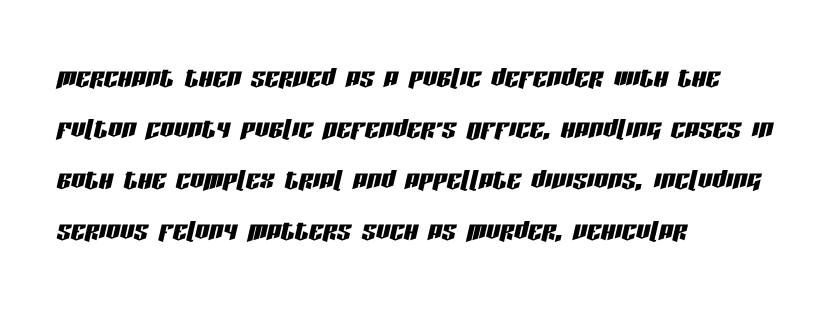
Q: Is the text italic (slanted)? A: Yes, it leans right by about 13 degrees.
Q: Is the text underlined? A: No.
Q: How is the paragraph aligned? A: Left-aligned.
Q: Is the spacing between letters normal or unusually wide? A: Normal.
Q: Is the spacing between lines tight, normal or loose? A: Normal.
Q: Width (condensed, normal, or wide)? A: Condensed.
Q: Stroke contrast? A: Low.
Q: x-height? A: Large.
Q: Monospaced? A: No.
